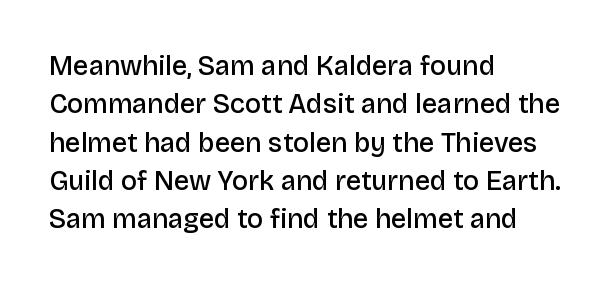
The lines in this sample share a left origin and differ only in where they stop. Does the leading feel generous? No, just average. Bare-footed words on every line. These lines were composed using upright roman letters.
